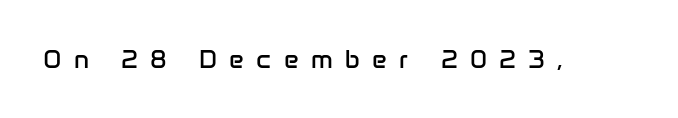
{"italic": "no", "bold": "no", "underline": "no", "letter_spacing": "wide", "letter_spacing_em": 0.47, "glyph_px": 26}
